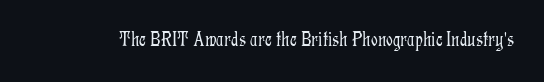
The passage shown is not underscored anywhere. The font's upright variant was chosen for this text. Stems here are at most as thick as an everyday book face. Observe the ordinary spacing: letters are neighbours, not strangers.
